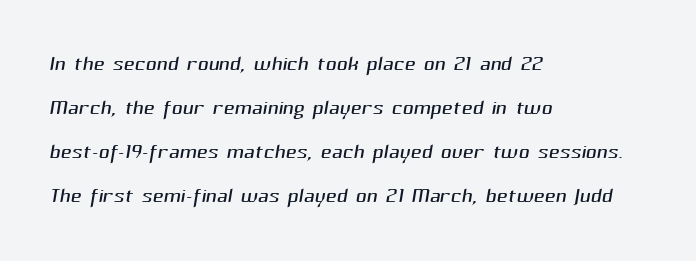
Is the stroke heavy? The answer is a plain regular-or-lighter. What kind of face is this? One without serifs — a sans. The face used here is proportionally spaced, like ordinary book or web type. These lines sit exactly where default settings would place them.
